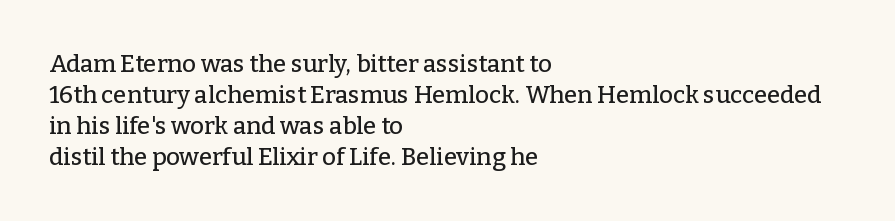
The rag falls on the right side of this text block. How would I describe the line gaps? Plain and ordinary. Ordinary non-slanted type is in use. The gaps between neighbouring characters are ordinary and unremarkable.
